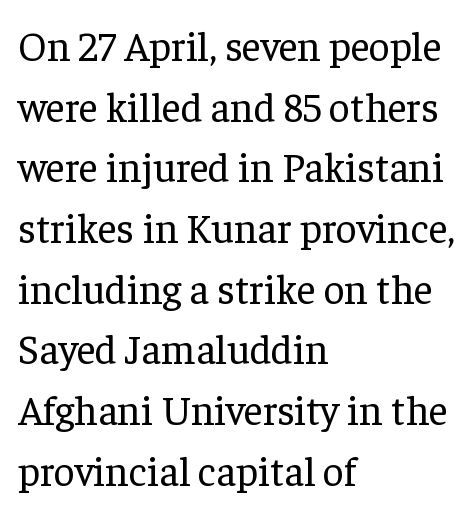
The image shows 41 px regular-weight serif type, upright; set left-aligned, normal line spacing (1.48x), normal letter spacing, not underlined; low stroke contrast and a medium x-height.
